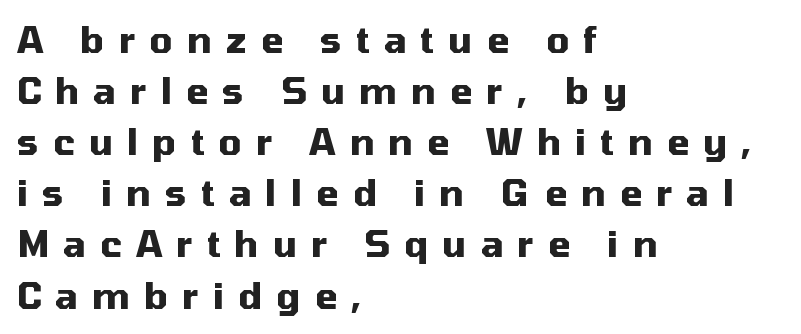
Q: Is the text bold? A: Yes.
Q: Is the text italic (slanted)? A: No, it is upright.
Q: Is the typeface a serif or a sans-serif typeface? A: Sans-serif.
Q: Is the text underlined? A: No.
Q: How is the paragraph aligned? A: Left-aligned.
Q: Is the spacing between letters normal or unusually wide? A: Unusually wide.
Q: Is the spacing between lines tight, normal or loose? A: Normal.
Q: Width (condensed, normal, or wide)? A: Normal.
Q: Stroke contrast? A: Medium.
Q: x-height? A: Medium.
Q: Monospaced? A: No.
